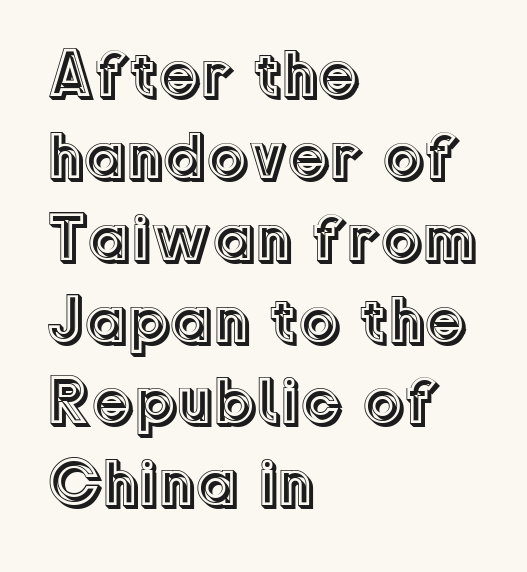
Think of a printed novel: that variable character pitch is what you see here. Between one letter and the next there's only the usual sliver of space. These lines were composed using upright roman letters. Rule under the text: the space is simply empty. The ragged edge is on the right, which tells us the setting is flush left.
